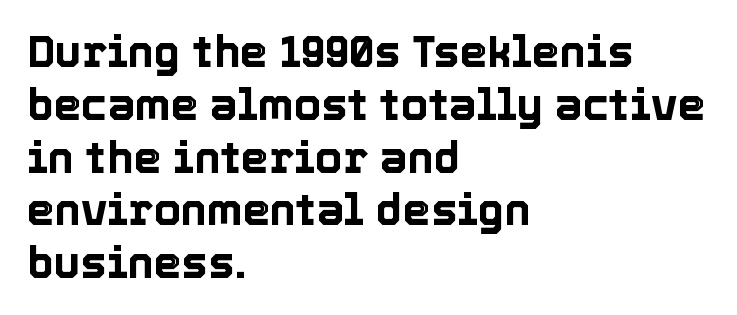
The image shows 44 px text type, upright; set left-aligned, line spacing 1.2x, normal letter spacing, not underlined; a medium x-height.
